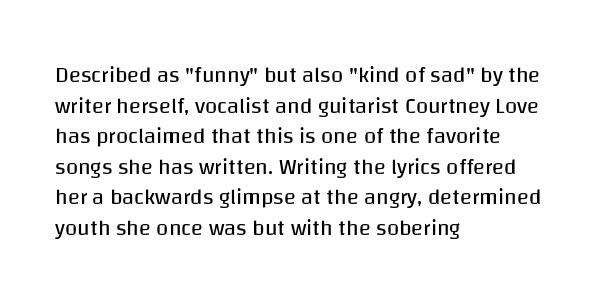
Q: Is the text bold? A: No.
Q: Is the text italic (slanted)? A: No, it is upright.
Q: Is the text underlined? A: No.
Q: How is the paragraph aligned? A: Left-aligned.
Q: Is the spacing between letters normal or unusually wide? A: Normal.
Q: Is the spacing between lines tight, normal or loose? A: Normal.
